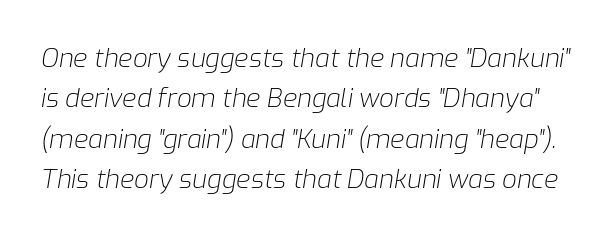
{"italic": "yes", "lean": "right", "slant_degrees": 9, "bold": "no", "underline": "no", "line_spacing": "normal", "line_spacing_ratio": 1.55, "letter_spacing": "normal", "letter_spacing_em": 0.0, "glyph_px": 26}
